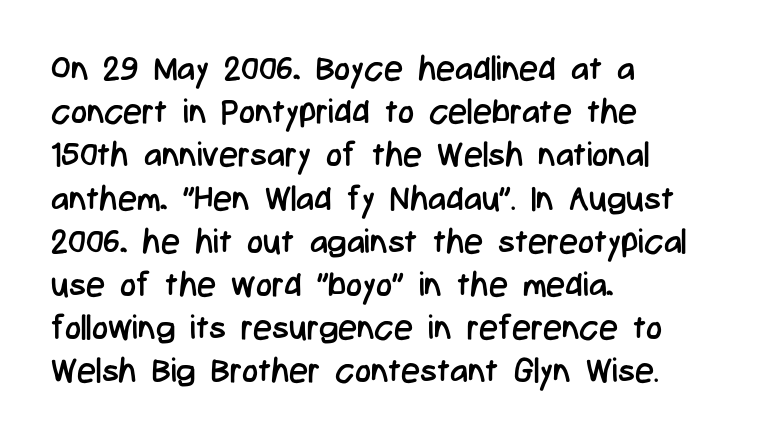
The rag falls on the right side of this text block. In terms of leading, this rendering sits right in the middle. The passage shown has conventional tracking throughout. Tall strokes in this sample are plumb rather than angled.
